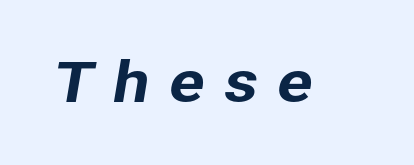
The image shows 54 px sans-serif type; set unusually wide letter spacing (+0.33 em), not underlined; low stroke contrast and a medium x-height.
